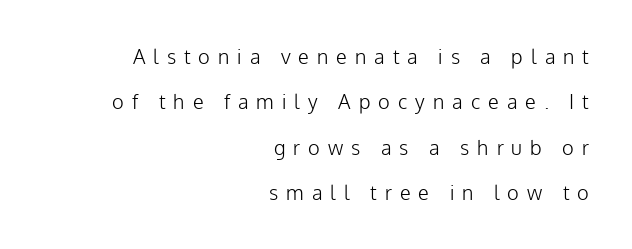
The image shows 20 px text type, upright; set right-aligned, loose line spacing (2.27x), unusually wide letter spacing (+0.4 em), not underlined.
